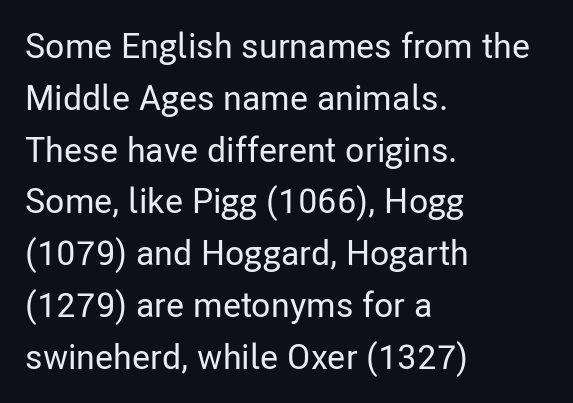
The image shows 35 px condensed sans-serif type, upright; set left-aligned, normal line spacing (1.48x), normal letter spacing, not underlined; low stroke contrast and a medium x-height.
